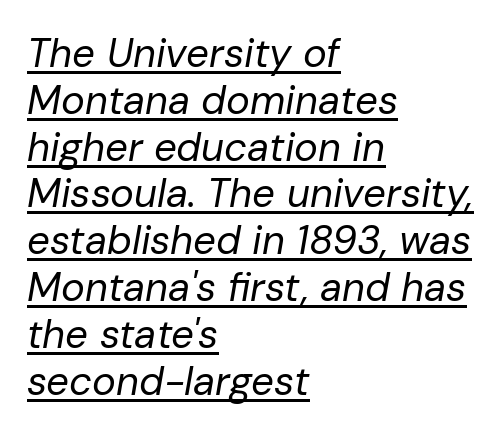
The lettering tilts uniformly, giving the passage an italic look. These lines are rendered in a variable-pitch font. Where is the straight margin? On the left. Like a heading marked for emphasis, these lines bear an underscore. Characters follow at the spacing the type designer built in. Bold? No — there's no thickening of the strokes.
